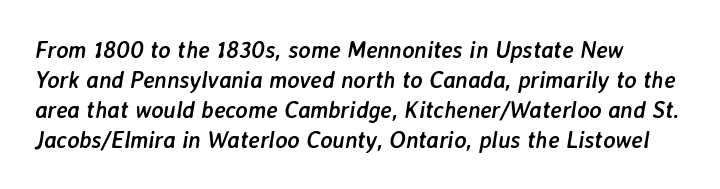
Clear beneath every line of the passage. Horizontal bands of white between lines are of average thickness. Each word holds together tightly as a unit, with standard inter-letter gaps. These lines carry a lot of weight — the face is fully bold. In terms of posture, this sample is oblique.
